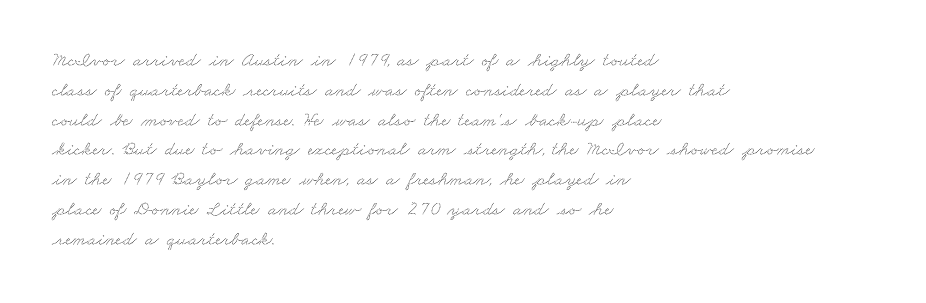
The image shows 20 px text type; set left-aligned, normal line spacing (1.49x), normal letter spacing, not underlined.
